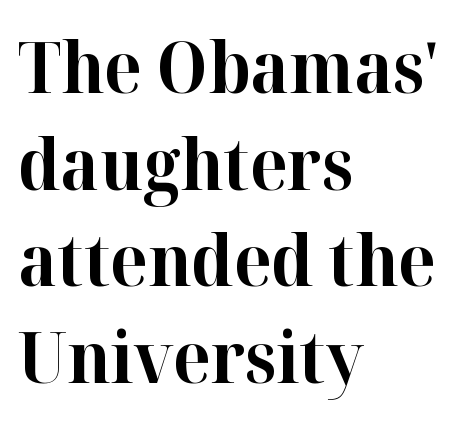
Q: Is the text bold? A: Yes.
Q: Is the text italic (slanted)? A: No, it is upright.
Q: Is the typeface a serif or a sans-serif typeface? A: Serif.
Q: Is the text underlined? A: No.
Q: How is the paragraph aligned? A: Left-aligned.
Q: Is the spacing between letters normal or unusually wide? A: Normal.
Q: Is the spacing between lines tight, normal or loose? A: Normal.
Q: Width (condensed, normal, or wide)? A: Normal.
Q: Stroke contrast? A: High.
Q: x-height? A: Medium.
Q: Monospaced? A: No.
